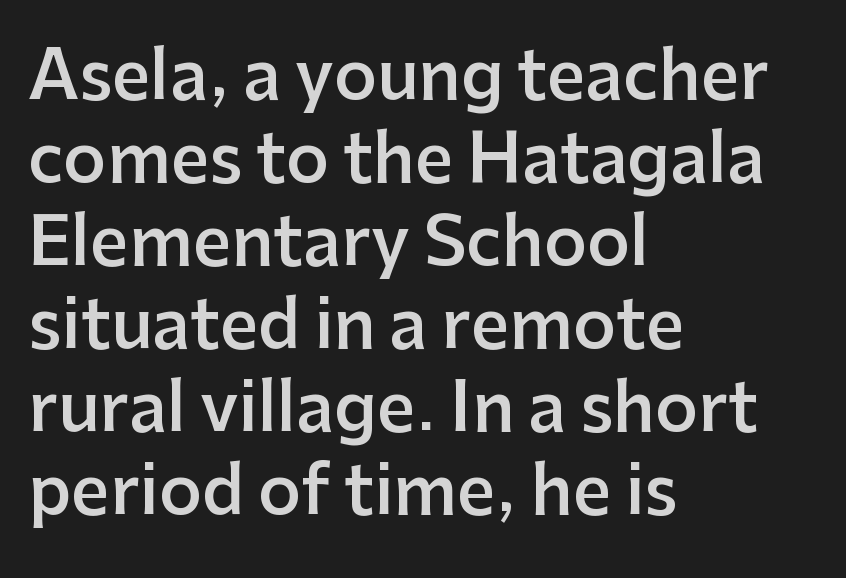
Q: Is the text bold? A: Semi-bold.
Q: Is the text italic (slanted)? A: No, it is upright.
Q: Is the typeface a serif or a sans-serif typeface? A: Sans-serif.
Q: Is the text underlined? A: No.
Q: How is the paragraph aligned? A: Left-aligned.
Q: Is the spacing between letters normal or unusually wide? A: Normal.
Q: Width (condensed, normal, or wide)? A: Normal.
Q: Stroke contrast? A: Low.
Q: x-height? A: Medium.
Q: Monospaced? A: No.
